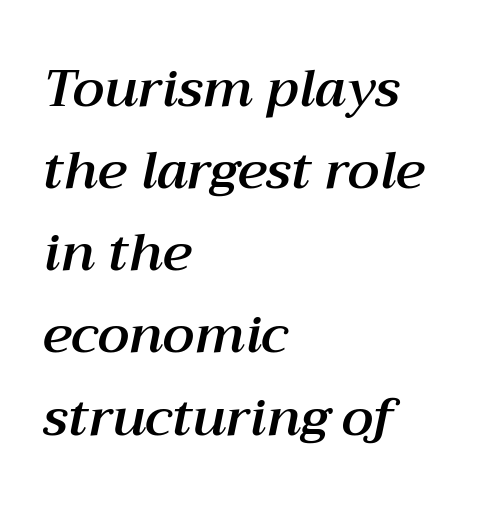
The image shows 52 px text type, italic (leaning right); set left-aligned, normal line spacing (1.58x), normal letter spacing, not underlined; medium stroke contrast and a medium x-height.
